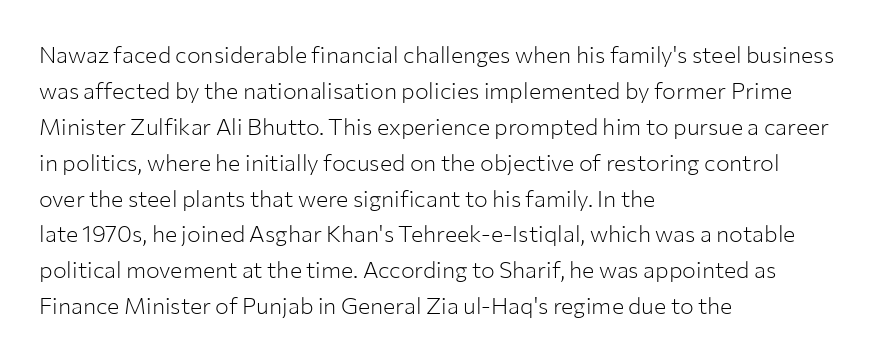
The image shows 23 px text type, upright; set left-aligned, normal line spacing (1.56x), normal letter spacing, not underlined.
